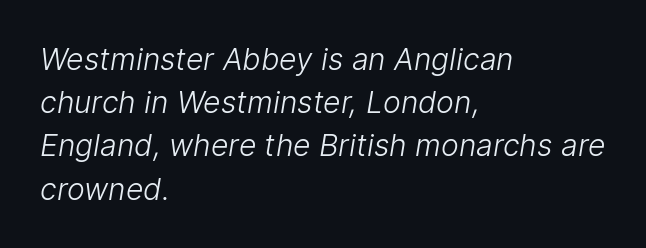
The image shows 30 px light sans-serif type; set left-aligned, normal line spacing (1.44x), normal letter spacing, not underlined; low stroke contrast and a medium x-height.
